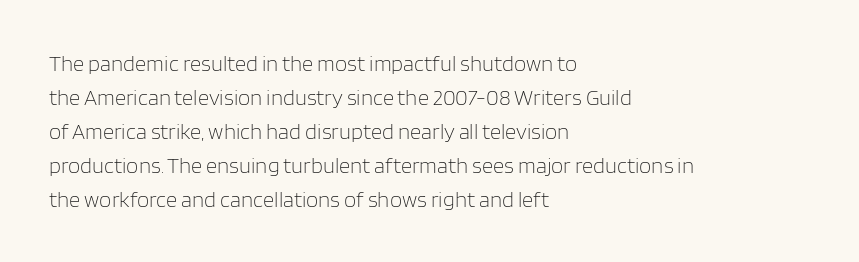
These lines stack with their left ends in a neat column. Any mark beneath the type? The region is blank. Short note: letters normally spaced. The type sits square on the baseline with zero lean.
